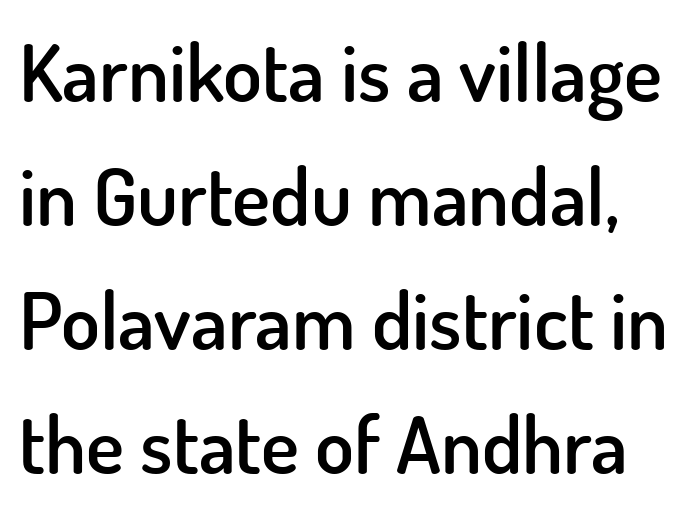
The image shows 80 px semibold sans-serif type, upright; set normal line spacing (1.55x), normal letter spacing, not underlined; low stroke contrast and a small x-height.
